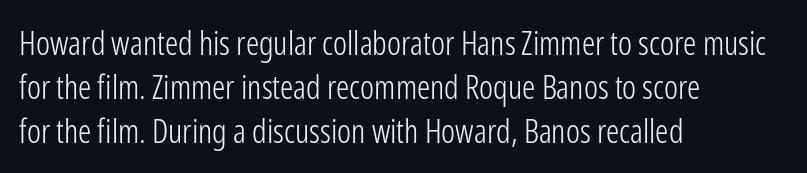
{"serif": "no", "italic": "no", "bold": "no", "weight": "light", "width": "condensed", "stroke_contrast": "low", "x_height": "medium", "monospaced": "no", "underline": "no", "align": "left", "line_spacing": "normal", "line_spacing_ratio": 1.34, "letter_spacing": "normal", "letter_spacing_em": 0.0, "glyph_px": 33}
